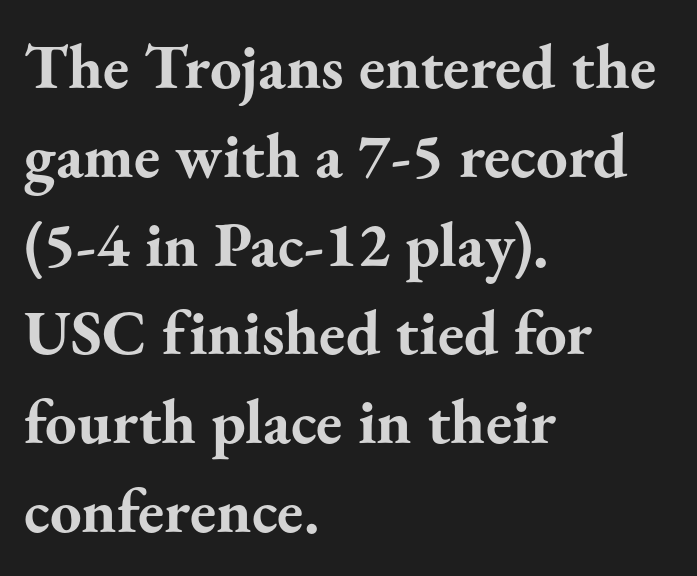
Nope, not italic — everything's standing straight. The passage shown is typed in a proportional face where columns would drift. Observe the ordinary spacing: letters are neighbours, not strangers. Does the leading feel generous? No, just average.
